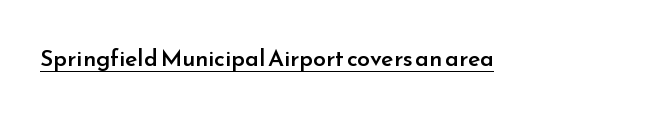
Q: Is the text bold? A: Semi-bold.
Q: Is the text italic (slanted)? A: No, it is upright.
Q: Is the text underlined? A: Yes.
Q: Is the spacing between letters normal or unusually wide? A: Normal.
